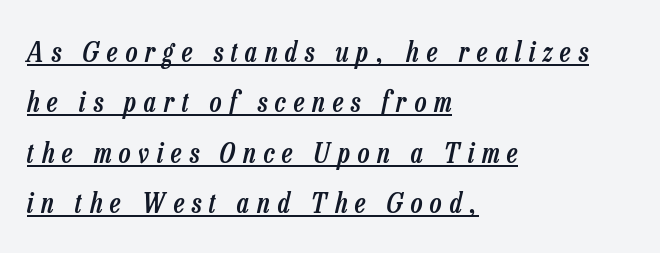
The letters advance in unequal steps, a hallmark of proportional type. It's the slanting kind of type. Glyph-to-glyph distance is far greater than everyday printed text. Quick note: underline on. The lines are quadded left.
